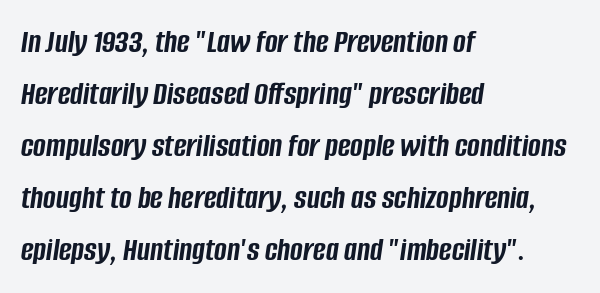
The whole block is typeset with a tilt. Note the varied advance widths — an 'i' is clearly narrower than an 'm'. Nobody touched the tracking dial on this one. This sample is left-justified, so line endings fall wherever the words run out.
